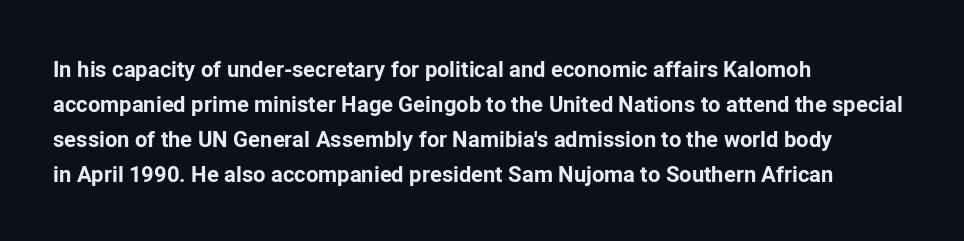
The image shows 22 px bold type, upright; set left-aligned, normal line spacing (1.59x), normal letter spacing, not underlined.
